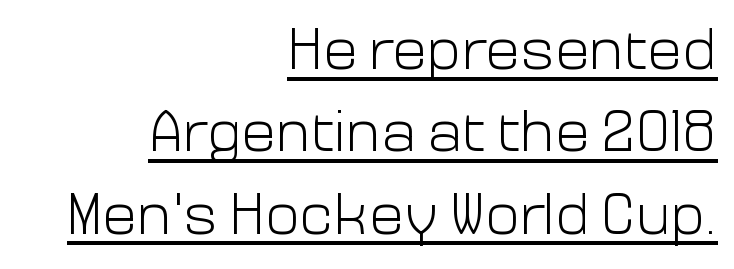
{"serif": "no", "italic": "no", "bold": "no", "weight": "light", "width": "normal", "stroke_contrast": "low", "x_height": "medium", "monospaced": "no", "underline": "yes", "align": "right", "line_spacing": "normal", "line_spacing_ratio": 1.42, "letter_spacing": "normal", "letter_spacing_em": 0.0, "glyph_px": 58}
